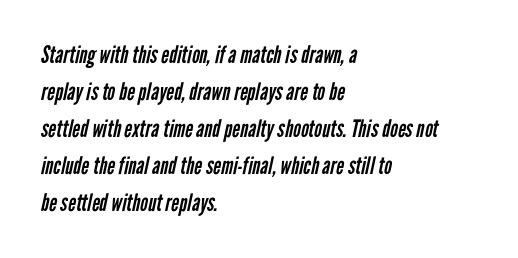
The image shows 24 px text type; set left-aligned, normal line spacing (1.54x), normal letter spacing, not underlined.
